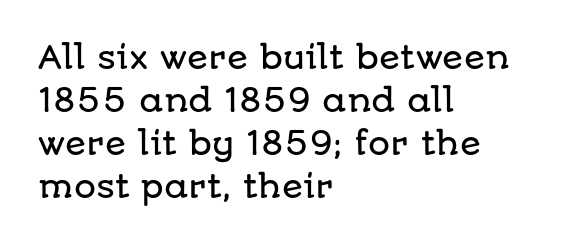
The image shows 31 px sans-serif type, upright; set left-aligned, normal line spacing (1.39x), normal letter spacing, not underlined; low stroke contrast and a large x-height.
